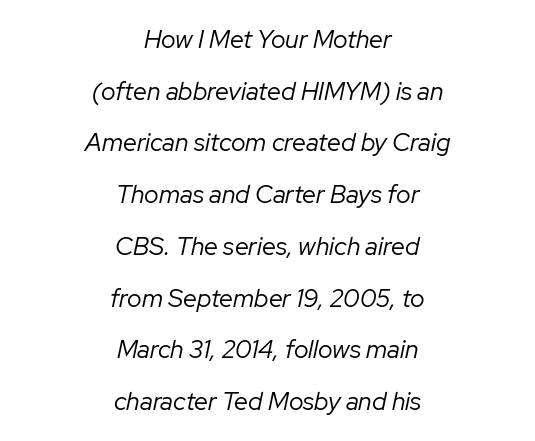
{"italic": "yes", "lean": "right", "slant_degrees": 12, "bold": "no", "underline": "no", "align": "center", "line_spacing": "loose", "line_spacing_ratio": 2.07, "letter_spacing": "normal", "letter_spacing_em": 0.0, "glyph_px": 25}
